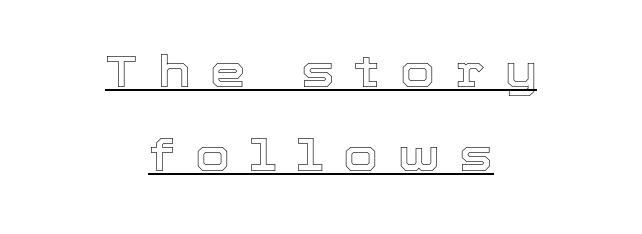
Reading down the block, each line starts at a different indent, mirrored at its end. These lines are rendered in a variable-pitch font. Characters follow at a spacing far wider than the type designer built in. This is roman type, the default non-slanted kind.
